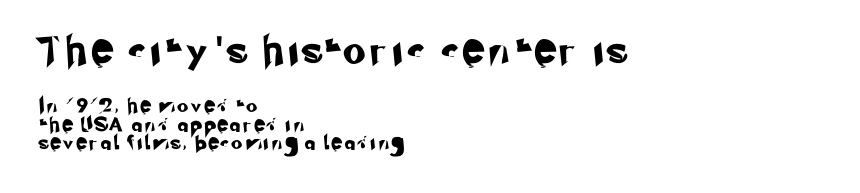
{"serif": "no", "width": "normal", "stroke_contrast": "low", "x_height": "small", "monospaced": "no", "underline": "no", "align": "left", "line_spacing": "normal", "line_spacing_ratio": 1.34, "letter_spacing": "wide", "letter_spacing_em": 0.29, "larger_block": "first", "size_ratio": 2.0, "glyph_px": 28}
